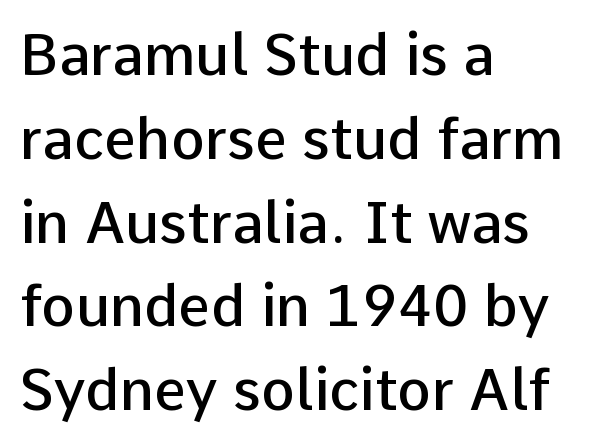
{"serif": "no", "italic": "no", "bold": "semi", "weight": "semibold", "width": "normal", "stroke_contrast": "low", "x_height": "medium", "monospaced": "no", "underline": "no", "align": "left", "line_spacing": "normal", "line_spacing_ratio": 1.47, "letter_spacing": "normal", "letter_spacing_em": 0.0, "glyph_px": 57}
